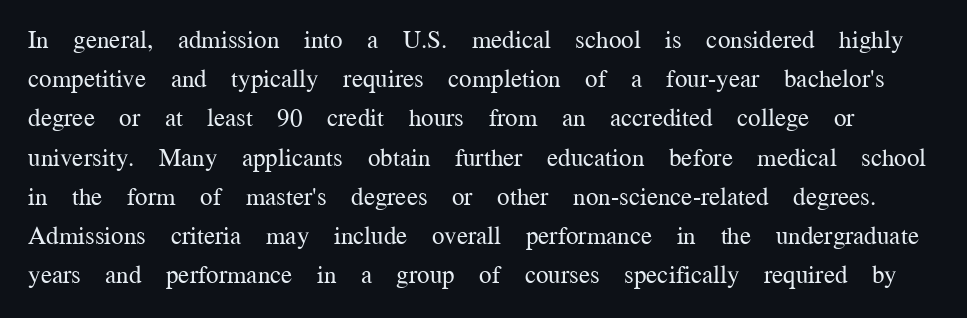
{"italic": "no", "bold": "no", "underline": "no", "line_spacing": "normal", "line_spacing_ratio": 1.57, "letter_spacing": "normal", "letter_spacing_em": 0.0, "glyph_px": 25}
